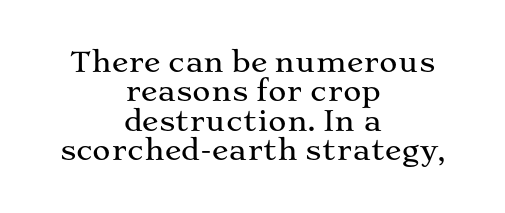
The image shows 28 px wide serif type, upright; set centered, tight line spacing (1.05x), normal letter spacing, not underlined; medium stroke contrast and a medium x-height.
